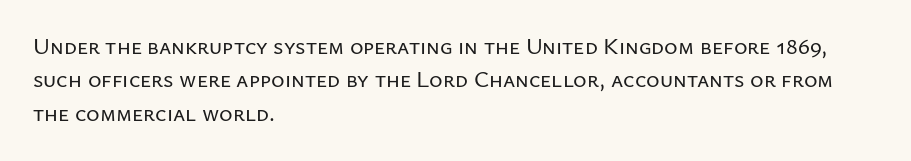
Q: Is the text italic (slanted)? A: No, it is upright.
Q: Is the text underlined? A: No.
Q: How is the paragraph aligned? A: Left-aligned.
Q: Is the spacing between letters normal or unusually wide? A: Normal.
Q: Is the spacing between lines tight, normal or loose? A: Normal.
